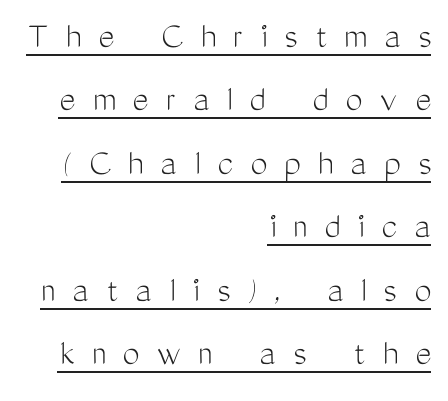
The image shows 38 px light, condensed sans-serif type, upright; set right-aligned, normal line spacing (1.67x), unusually wide letter spacing (+0.45 em), underlined; medium stroke contrast and a medium x-height.
